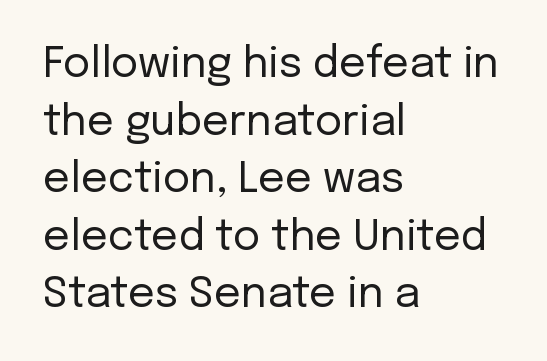
Does the lettering tilt? It doesn't — this is upright. Just letters on the line, the space beneath them empty. No heavy texture on the line: the type isn't bold. Summary of vertical rhythm: regular, with standard interline spacing. The characters display no serif detailing; their extremities are plain. These lines stack with their left ends in a neat column.
